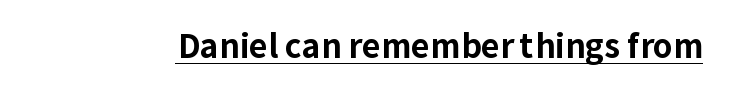
{"serif": "no", "italic": "no", "bold": "yes", "weight": "bold", "width": "normal", "stroke_contrast": "low", "x_height": "medium", "monospaced": "no", "underline": "yes", "letter_spacing": "normal", "letter_spacing_em": 0.0, "glyph_px": 32}
